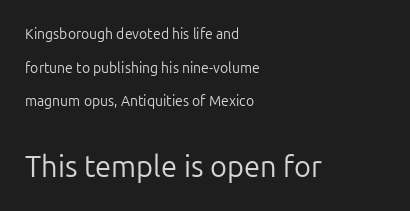
The image shows 29 px regular-weight sans-serif type, upright; set left-aligned, loose line spacing (2.41x), normal letter spacing, not underlined; the second (bottom) block is 2.07x larger; low stroke contrast and a medium x-height.
